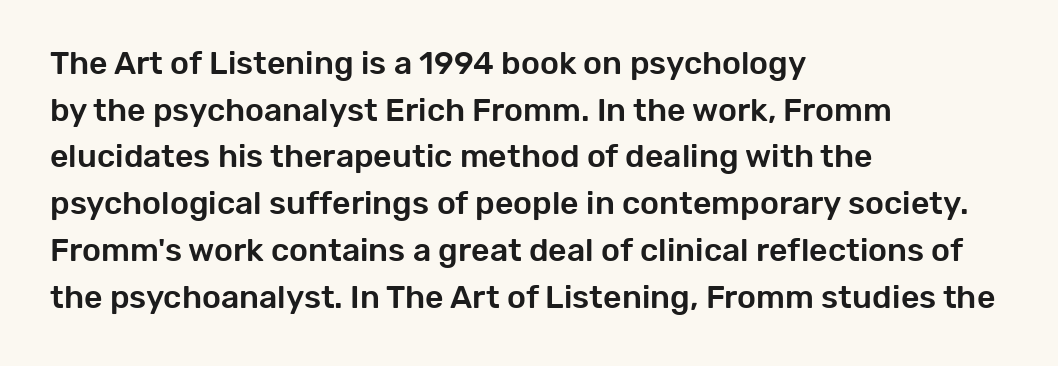
The image shows 32 px sans-serif type, upright; set left-aligned, normal line spacing (1.46x), normal letter spacing, not underlined; low stroke contrast and a medium x-height.
